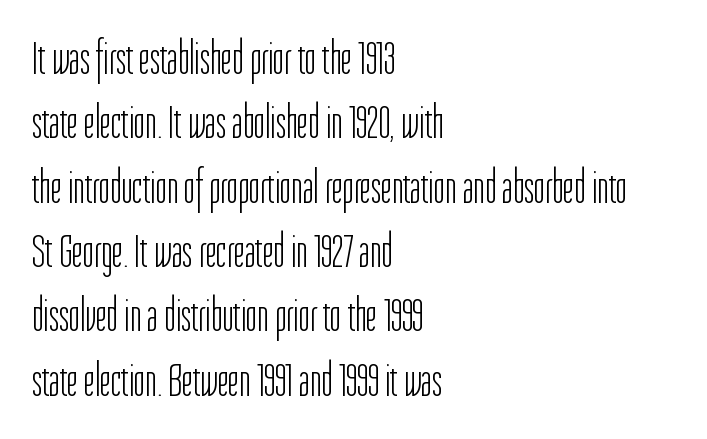
{"serif": "no", "italic": "no", "bold": "no", "weight": "light", "width": "condensed", "stroke_contrast": "low", "x_height": "medium", "monospaced": "no", "underline": "no", "align": "left", "line_spacing": "normal", "line_spacing_ratio": 1.34, "letter_spacing": "normal", "letter_spacing_em": 0.0, "glyph_px": 48}
